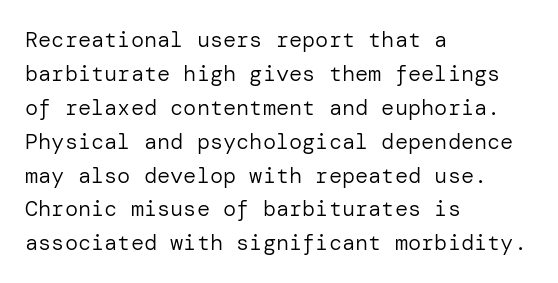
Q: Is the text bold? A: No.
Q: Is the text italic (slanted)? A: No, it is upright.
Q: Is the text underlined? A: No.
Q: How is the paragraph aligned? A: Left-aligned.
Q: Is the spacing between letters normal or unusually wide? A: Normal.
Q: Is the spacing between lines tight, normal or loose? A: Normal.
